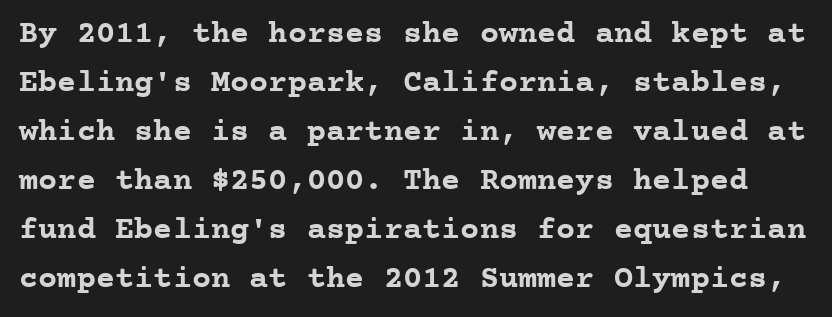
{"serif": "yes", "italic": "no", "bold": "yes", "weight": "semibold", "width": "normal", "stroke_contrast": "low", "x_height": "medium", "monospaced": "yes", "underline": "no", "line_spacing": "normal", "line_spacing_ratio": 1.53, "letter_spacing": "normal", "letter_spacing_em": 0.0, "glyph_px": 32}
